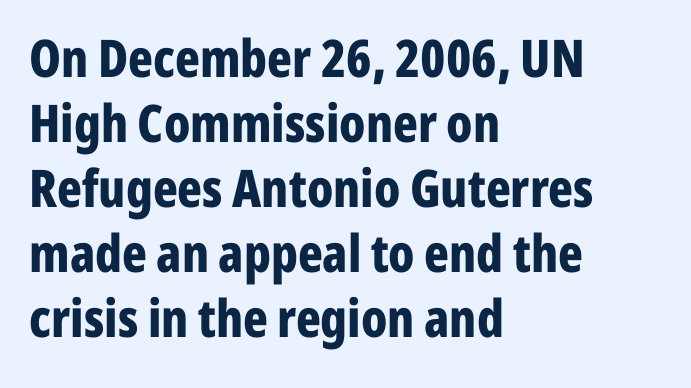
The image shows 52 px bold, condensed sans-serif type, upright; set left-aligned, normal line spacing (1.25x), normal letter spacing, not underlined; low stroke contrast and a medium x-height.
